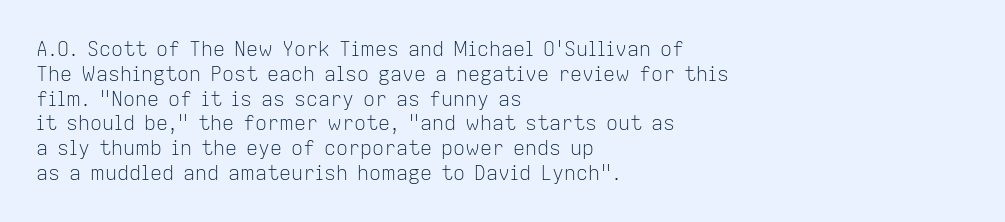
Q: Is the text bold? A: No.
Q: Is the text italic (slanted)? A: No, it is upright.
Q: Is the text underlined? A: No.
Q: How is the paragraph aligned? A: Left-aligned.
Q: Is the spacing between letters normal or unusually wide? A: Normal.
